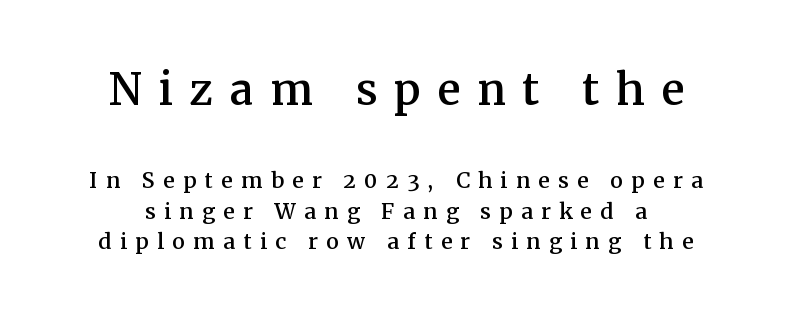
{"serif": "yes", "italic": "no", "width": "normal", "stroke_contrast": "medium", "x_height": "medium", "monospaced": "no", "underline": "no", "align": "center", "line_spacing": "tight", "line_spacing_ratio": 1.06, "letter_spacing": "wide", "letter_spacing_em": 0.28, "larger_block": "first", "size_ratio": 2.0, "glyph_px": 58}
